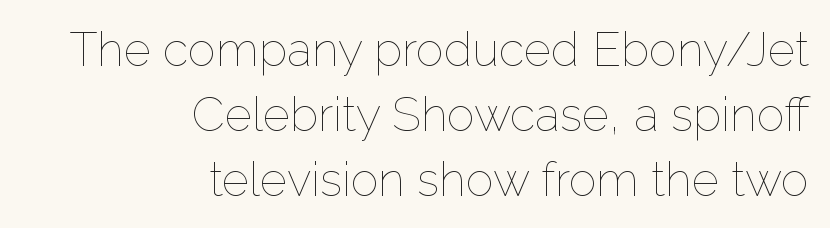
Q: Is the text bold? A: No.
Q: Is the text italic (slanted)? A: No, it is upright.
Q: Is the text underlined? A: No.
Q: How is the paragraph aligned? A: Right-aligned.
Q: Is the spacing between letters normal or unusually wide? A: Normal.
Q: Is the spacing between lines tight, normal or loose? A: Normal.
Q: Width (condensed, normal, or wide)? A: Normal.
Q: Stroke contrast? A: Low.
Q: x-height? A: Medium.
Q: Monospaced? A: No.
